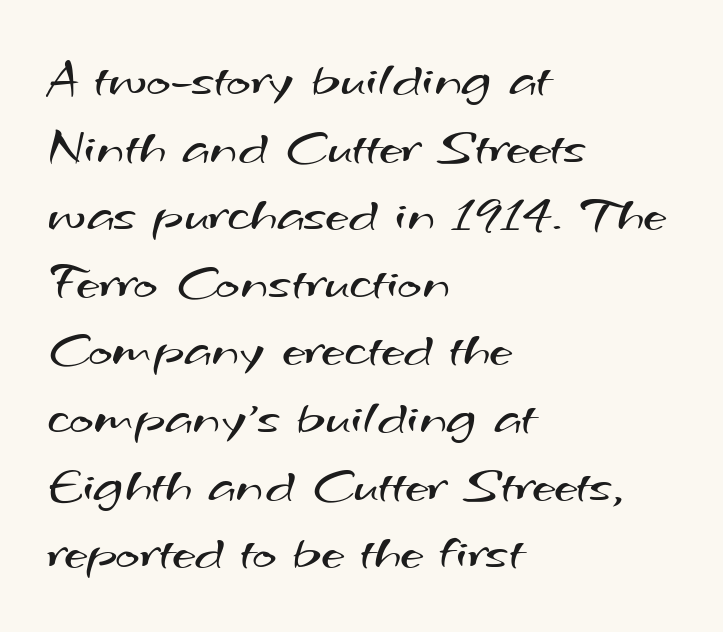
Q: Is the text bold? A: No.
Q: Is the typeface a serif or a sans-serif typeface? A: Sans-serif.
Q: Is the text underlined? A: No.
Q: How is the paragraph aligned? A: Left-aligned.
Q: Is the spacing between letters normal or unusually wide? A: Normal.
Q: Is the spacing between lines tight, normal or loose? A: Normal.
Q: Width (condensed, normal, or wide)? A: Wide.
Q: Stroke contrast? A: Medium.
Q: x-height? A: Small.
Q: Monospaced? A: No.
